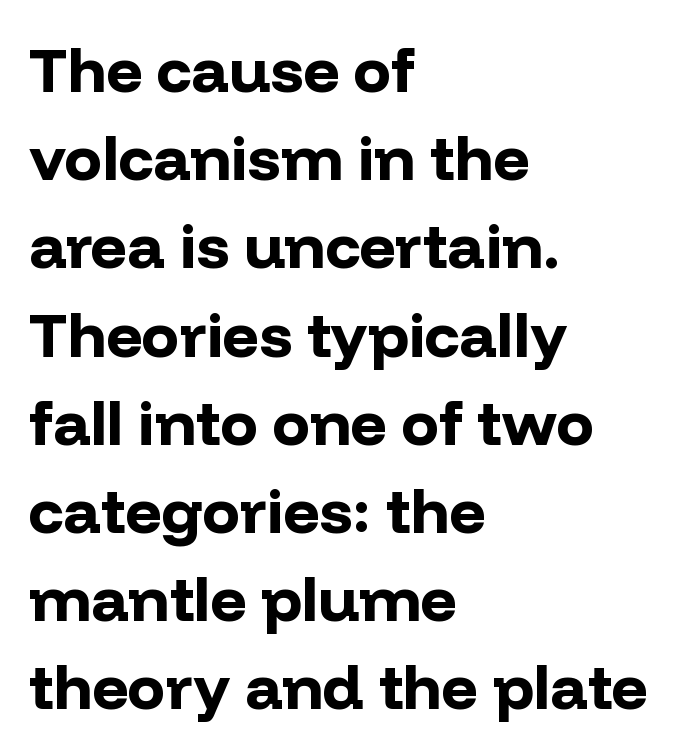
Ordinary non-slanted type is in use. Successive baselines arrive at the customary interval. This sample uses plain, unmodified letter spacing. Weight check: bold — yes, fully. This sample has the flowing, uneven cadence of proportional lettering.
